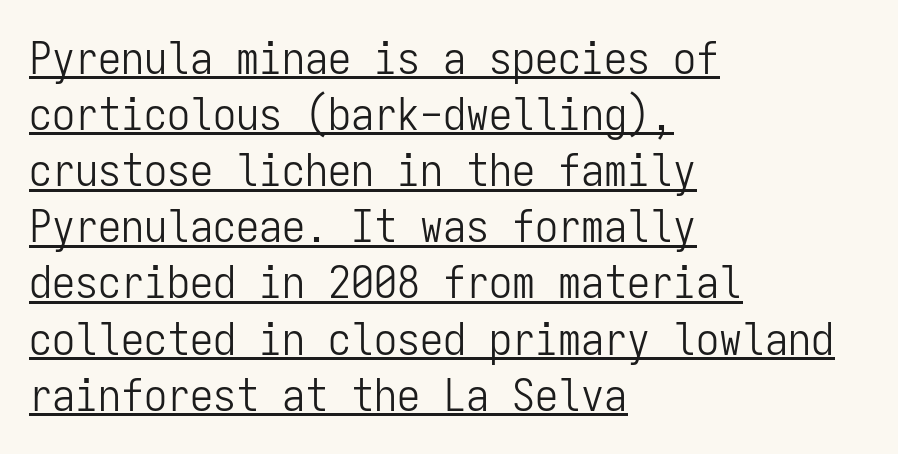
Q: Is the text bold? A: No.
Q: Is the text italic (slanted)? A: No, it is upright.
Q: Is the typeface a serif or a sans-serif typeface? A: Sans-serif.
Q: Is the text underlined? A: Yes.
Q: How is the paragraph aligned? A: Left-aligned.
Q: Is the spacing between letters normal or unusually wide? A: Normal.
Q: Width (condensed, normal, or wide)? A: Condensed.
Q: Stroke contrast? A: Low.
Q: x-height? A: Medium.
Q: Monospaced? A: Yes.
